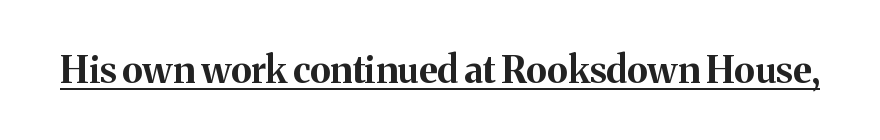
The image shows 37 px bold serif type, upright; set normal letter spacing, underlined; medium stroke contrast and a medium x-height.
